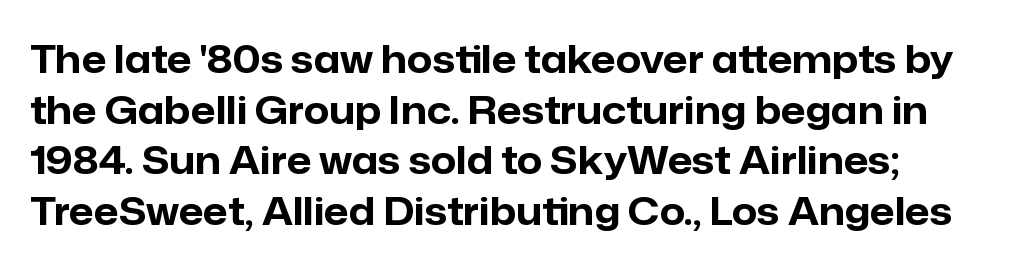
{"serif": "no", "italic": "no", "bold": "yes", "weight": "bold", "width": "normal", "stroke_contrast": "low", "x_height": "medium", "monospaced": "no", "underline": "no", "align": "left", "line_spacing": "normal", "line_spacing_ratio": 1.3, "letter_spacing": "normal", "letter_spacing_em": 0.0, "glyph_px": 39}
